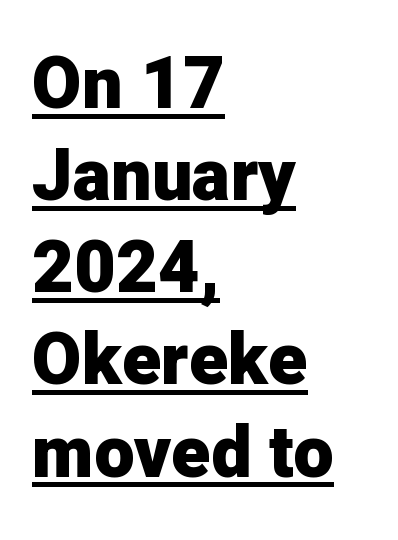
Q: Is the text bold? A: Yes.
Q: Is the text italic (slanted)? A: No, it is upright.
Q: Is the typeface a serif or a sans-serif typeface? A: Sans-serif.
Q: Is the text underlined? A: Yes.
Q: How is the paragraph aligned? A: Left-aligned.
Q: Is the spacing between letters normal or unusually wide? A: Normal.
Q: Is the spacing between lines tight, normal or loose? A: Normal.
Q: Width (condensed, normal, or wide)? A: Normal.
Q: Stroke contrast? A: Low.
Q: x-height? A: Medium.
Q: Monospaced? A: No.
